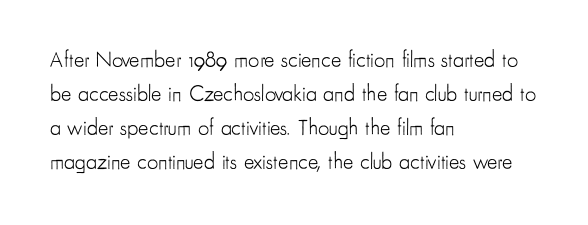
The image shows 22 px text type, upright; set left-aligned, normal line spacing (1.54x), normal letter spacing, not underlined.
